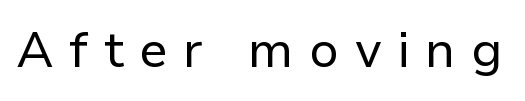
Q: Is the text bold? A: No.
Q: Is the text italic (slanted)? A: No, it is upright.
Q: Is the typeface a serif or a sans-serif typeface? A: Sans-serif.
Q: Is the text underlined? A: No.
Q: Is the spacing between letters normal or unusually wide? A: Unusually wide.
Q: Width (condensed, normal, or wide)? A: Normal.
Q: Stroke contrast? A: Low.
Q: x-height? A: Medium.
Q: Monospaced? A: No.
